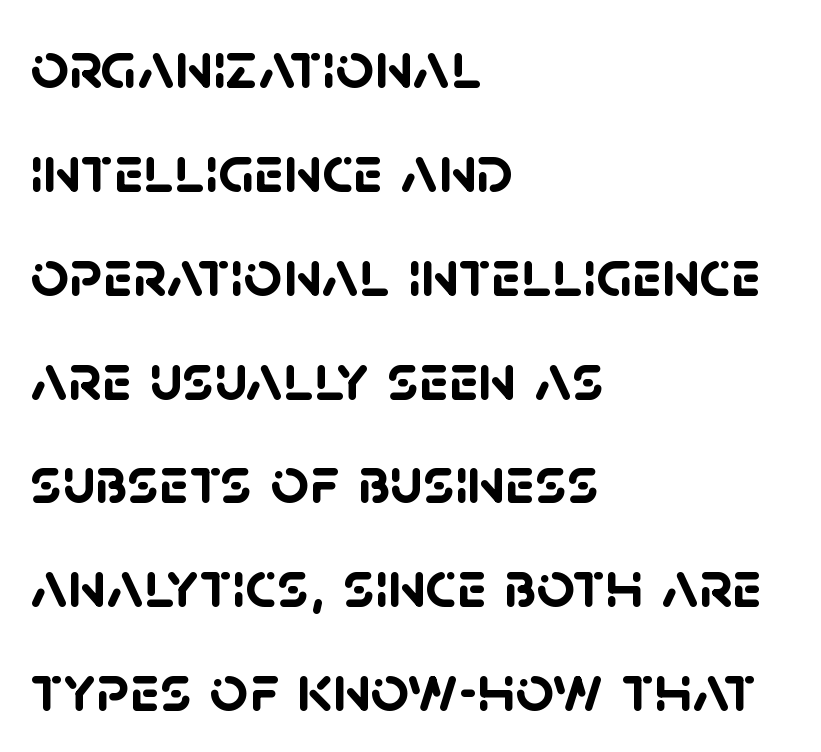
Q: Is the text bold? A: Yes.
Q: Is the typeface a serif or a sans-serif typeface? A: Sans-serif.
Q: Is the text underlined? A: No.
Q: How is the paragraph aligned? A: Left-aligned.
Q: Is the spacing between letters normal or unusually wide? A: Normal.
Q: Is the spacing between lines tight, normal or loose? A: Normal.
Q: Width (condensed, normal, or wide)? A: Normal.
Q: Stroke contrast? A: Low.
Q: x-height? A: Large.
Q: Monospaced? A: No.
